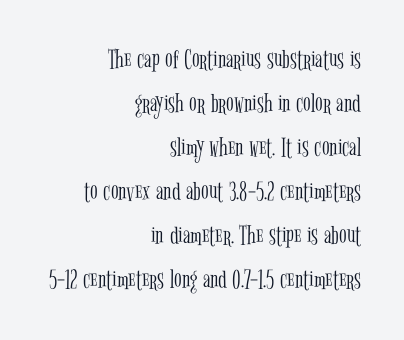
The image shows 28 px light, condensed serif type, upright; set right-aligned, normal line spacing (1.57x), normal letter spacing, not underlined; low stroke contrast and a medium x-height.
